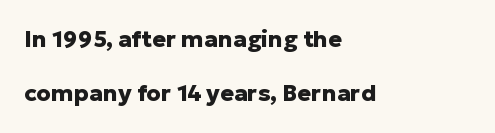
Q: Is the text bold? A: Yes.
Q: Is the text italic (slanted)? A: No, it is upright.
Q: Is the text underlined? A: No.
Q: How is the paragraph aligned? A: Left-aligned.
Q: Is the spacing between letters normal or unusually wide? A: Normal.
Q: Is the spacing between lines tight, normal or loose? A: Loose.
